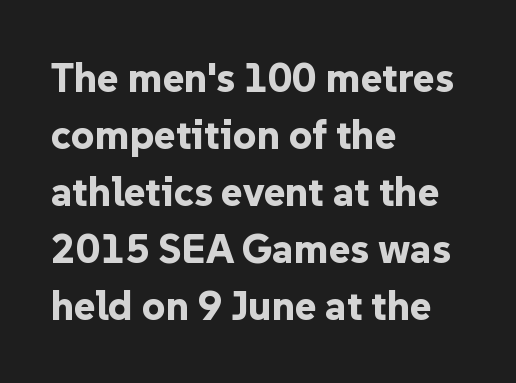
{"serif": "no", "italic": "no", "bold": "yes", "weight": "bold", "width": "normal", "stroke_contrast": "low", "x_height": "medium", "monospaced": "no", "underline": "no", "align": "left", "line_spacing": "normal", "line_spacing_ratio": 1.39, "letter_spacing": "normal", "letter_spacing_em": 0.0, "glyph_px": 41}
